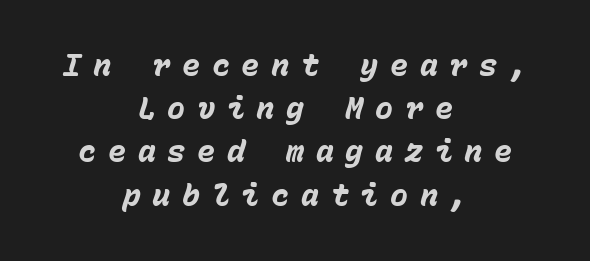
{"italic": "yes", "lean": "right", "slant_degrees": 15, "bold": "yes", "weight": "heavy", "width": "normal", "stroke_contrast": "low", "x_height": "medium", "monospaced": "yes", "underline": "no", "align": "center", "line_spacing": "normal", "line_spacing_ratio": 1.44, "letter_spacing": "wide", "letter_spacing_em": 0.39, "glyph_px": 30}
